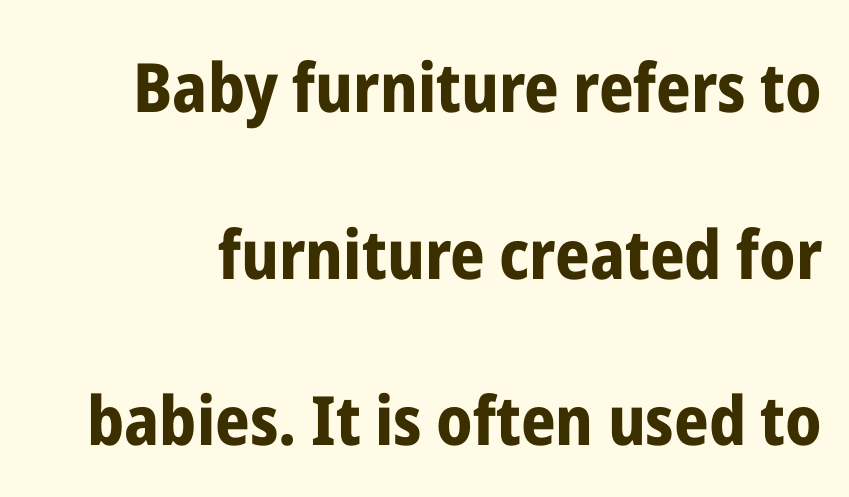
Q: Is the text bold? A: Yes.
Q: Is the text italic (slanted)? A: No, it is upright.
Q: Is the typeface a serif or a sans-serif typeface? A: Sans-serif.
Q: Is the text underlined? A: No.
Q: Is the spacing between letters normal or unusually wide? A: Normal.
Q: Is the spacing between lines tight, normal or loose? A: Loose.
Q: Width (condensed, normal, or wide)? A: Condensed.
Q: Stroke contrast? A: Low.
Q: x-height? A: Medium.
Q: Monospaced? A: No.
